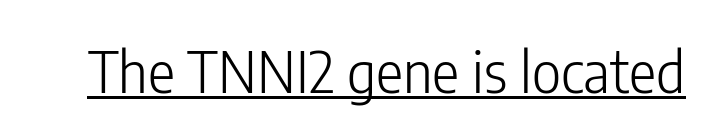
{"serif": "no", "italic": "no", "bold": "no", "weight": "light", "width": "condensed", "stroke_contrast": "low", "x_height": "medium", "monospaced": "no", "underline": "yes", "letter_spacing": "normal", "letter_spacing_em": 0.0, "glyph_px": 57}
